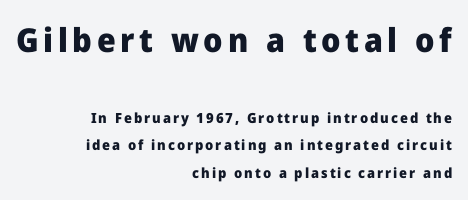
Q: Is the text bold? A: Yes.
Q: Is the text italic (slanted)? A: No, it is upright.
Q: Is the typeface a serif or a sans-serif typeface? A: Sans-serif.
Q: Is the text underlined? A: No.
Q: How is the paragraph aligned? A: Right-aligned.
Q: Is the spacing between lines tight, normal or loose? A: Loose.
Q: Which block of text is set in a larger size, the first (top) or the second (bottom)? A: The first (top) one.
Q: Width (condensed, normal, or wide)? A: Normal.
Q: Stroke contrast? A: Low.
Q: x-height? A: Medium.
Q: Monospaced? A: No.
